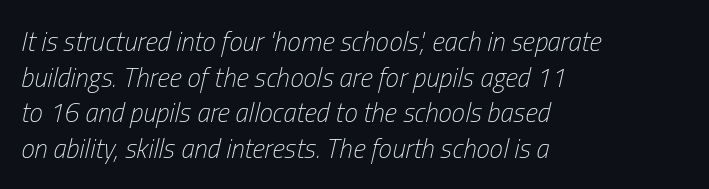
{"italic": "yes", "lean": "right", "slant_degrees": 13, "bold": "no", "underline": "no", "align": "left", "line_spacing": "normal", "line_spacing_ratio": 1.32, "letter_spacing": "normal", "letter_spacing_em": 0.0, "glyph_px": 27}
